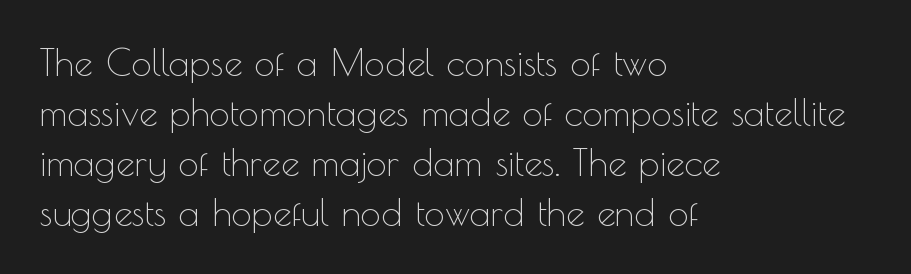
Q: Is the text bold? A: No.
Q: Is the text italic (slanted)? A: No, it is upright.
Q: Is the typeface a serif or a sans-serif typeface? A: Sans-serif.
Q: Is the text underlined? A: No.
Q: How is the paragraph aligned? A: Left-aligned.
Q: Is the spacing between letters normal or unusually wide? A: Normal.
Q: Is the spacing between lines tight, normal or loose? A: Normal.
Q: Width (condensed, normal, or wide)? A: Normal.
Q: x-height? A: Small.
Q: Monospaced? A: No.
